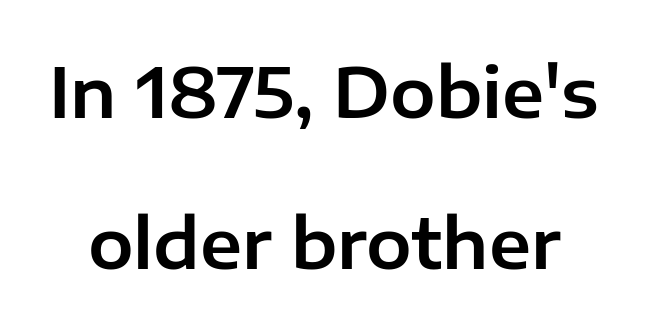
The image shows 68 px sans-serif type, upright; set loose line spacing (2.22x), normal letter spacing, not underlined; low stroke contrast and a medium x-height.
